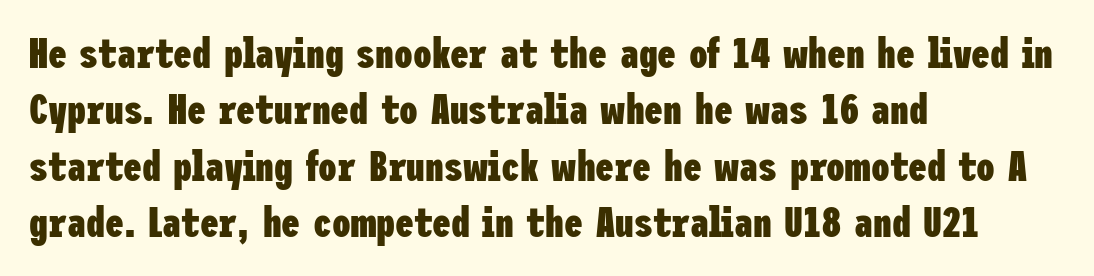
{"serif": "no", "italic": "no", "bold": "yes", "weight": "heavy", "width": "condensed", "stroke_contrast": "low", "x_height": "medium", "underline": "no", "align": "left", "line_spacing": "normal", "line_spacing_ratio": 1.34, "letter_spacing": "normal", "letter_spacing_em": 0.0, "glyph_px": 42}
